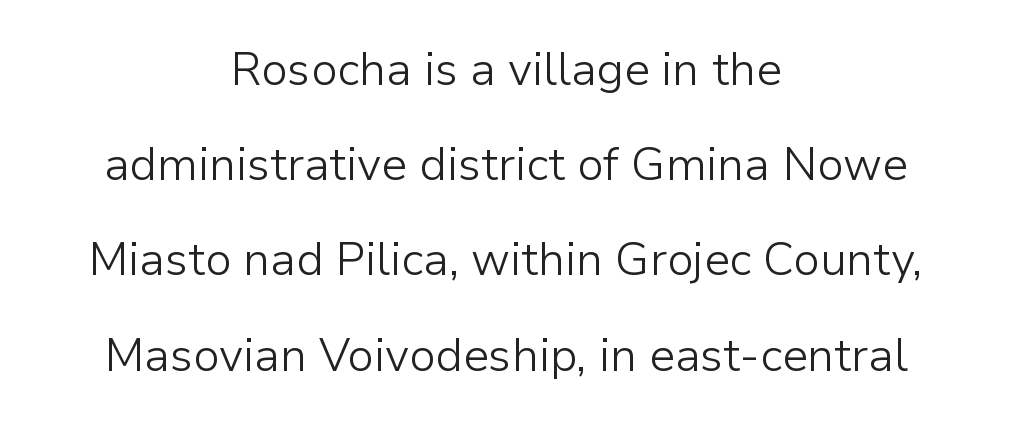
The letters sit at their default tracking, neither squeezed nor spread. Every stem runs plumb, perpendicular to the baseline. The letters carry no serifs — their stems end cleanly without finishing strokes. Words float on clear page, feet unadorned. On a weight scale, this lands at 450 or below. Quick note: interline space is abundant.
